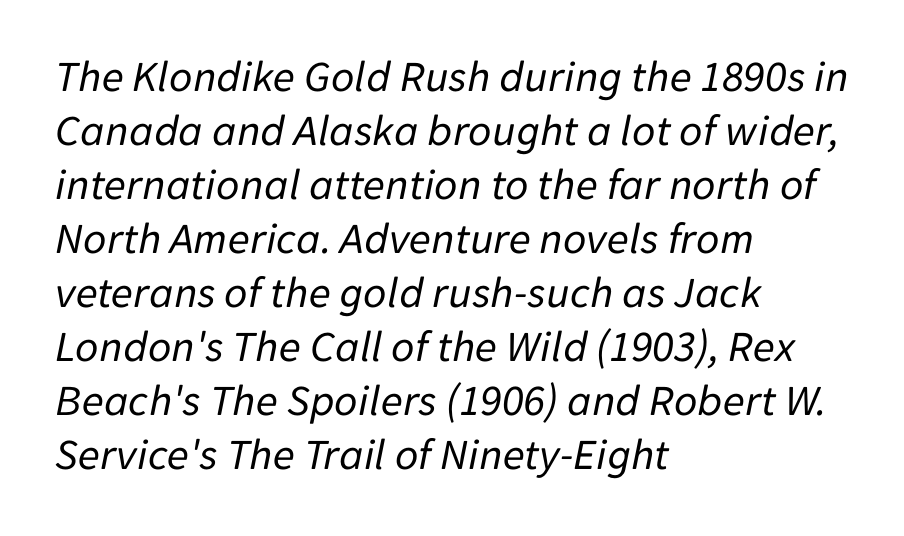
Here the glyphs are tracked normally, forming tight word shapes. Descenders are the only things crossing below the line. The face used here is proportionally spaced, like ordinary book or web type. On a weight scale, this lands at 450 or below.
